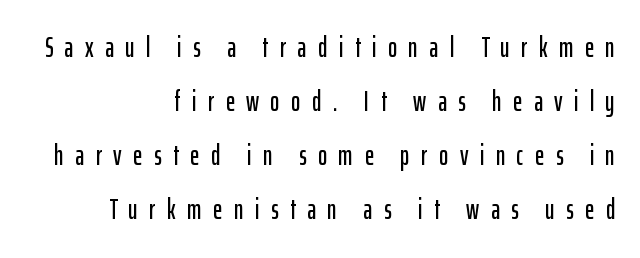
Q: Is the text italic (slanted)? A: No, it is upright.
Q: Is the typeface a serif or a sans-serif typeface? A: Sans-serif.
Q: Is the text underlined? A: No.
Q: How is the paragraph aligned? A: Right-aligned.
Q: Is the spacing between letters normal or unusually wide? A: Unusually wide.
Q: Is the spacing between lines tight, normal or loose? A: Loose.
Q: Width (condensed, normal, or wide)? A: Condensed.
Q: Stroke contrast? A: Low.
Q: x-height? A: Medium.
Q: Monospaced? A: No.
